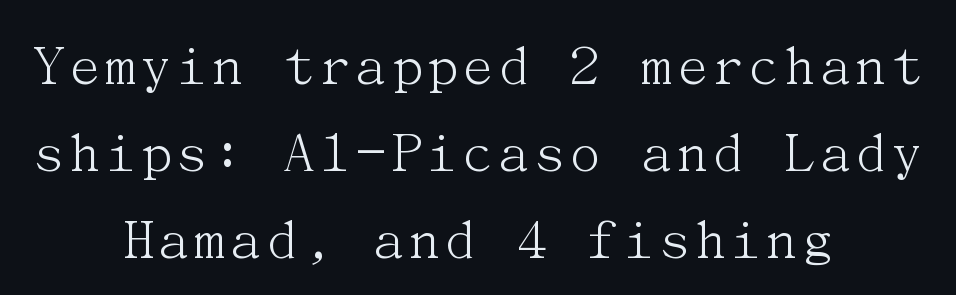
Q: Is the text bold? A: No.
Q: Is the text italic (slanted)? A: No, it is upright.
Q: Is the typeface a serif or a sans-serif typeface? A: Serif.
Q: Is the text underlined? A: No.
Q: How is the paragraph aligned? A: Centered.
Q: Is the spacing between letters normal or unusually wide? A: Normal.
Q: Is the spacing between lines tight, normal or loose? A: Normal.
Q: Width (condensed, normal, or wide)? A: Normal.
Q: Stroke contrast? A: Medium.
Q: x-height? A: Medium.
